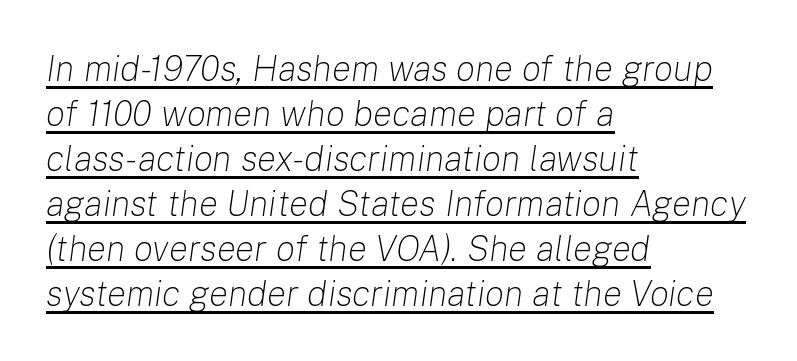
In terms of letterspacing, this is plain default setting. The face used here is proportionally spaced, like ordinary book or web type. The lines are quadded left. Italic: yes, the glyphs are oblique. Compared with a typical body face, this is equally light or lighter still. Vertically, the passage feels balanced, rows spaced as you'd expect.
